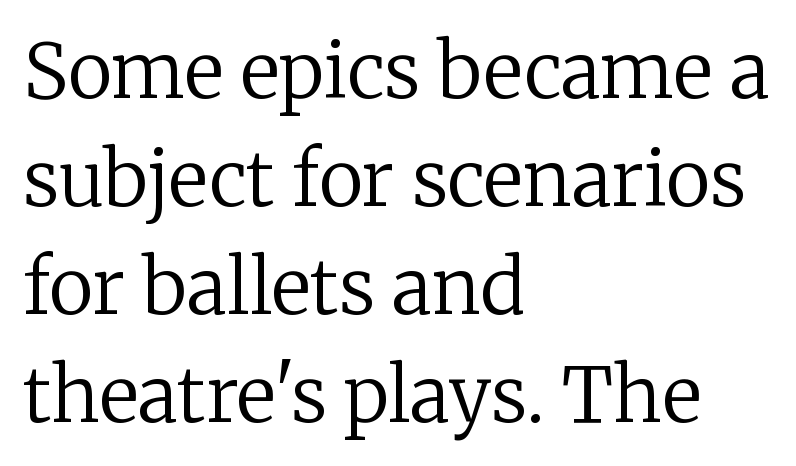
Q: Is the text bold? A: No.
Q: Is the text italic (slanted)? A: No, it is upright.
Q: Is the typeface a serif or a sans-serif typeface? A: Serif.
Q: Is the text underlined? A: No.
Q: How is the paragraph aligned? A: Left-aligned.
Q: Is the spacing between letters normal or unusually wide? A: Normal.
Q: Is the spacing between lines tight, normal or loose? A: Normal.
Q: Width (condensed, normal, or wide)? A: Normal.
Q: Stroke contrast? A: Low.
Q: x-height? A: Medium.
Q: Monospaced? A: No.
